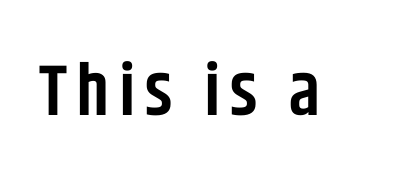
{"serif": "no", "italic": "no", "bold": "semi", "weight": "semibold", "width": "condensed", "stroke_contrast": "low", "x_height": "large", "monospaced": "no", "underline": "no", "glyph_px": 72}
